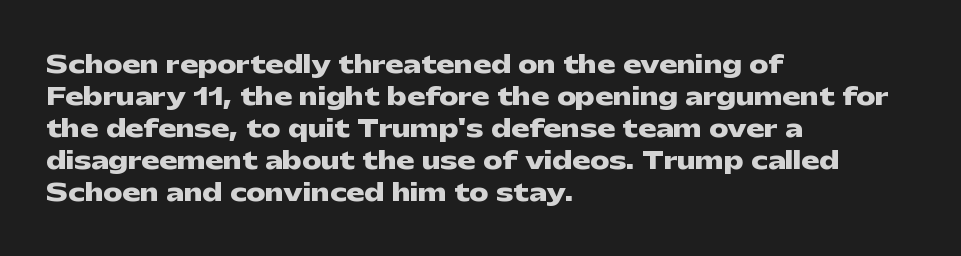
{"italic": "no", "bold": "yes", "underline": "no", "align": "left", "line_spacing": "normal", "line_spacing_ratio": 1.33, "letter_spacing": "normal", "letter_spacing_em": 0.0, "glyph_px": 24}
